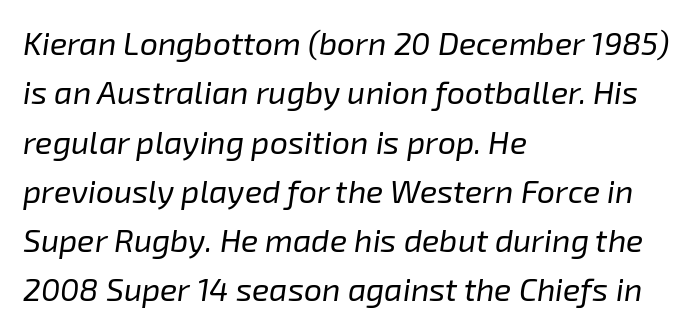
{"italic": "yes", "lean": "right", "slant_degrees": 8, "bold": "no", "weight": "regular", "width": "normal", "stroke_contrast": "low", "x_height": "medium", "monospaced": "no", "underline": "no", "align": "left", "line_spacing": "normal", "line_spacing_ratio": 1.54, "letter_spacing": "normal", "letter_spacing_em": 0.0, "glyph_px": 32}
